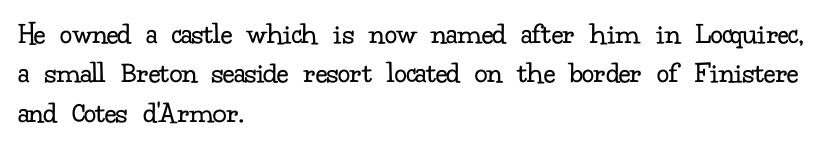
The image shows 31 px regular-weight serif type, upright; set left-aligned, normal line spacing (1.27x), normal letter spacing, not underlined; low stroke contrast and a small x-height.
